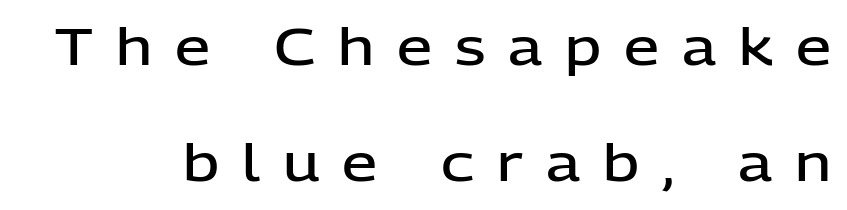
Display-style spreading of the glyphs; the letterfit is very open. Quick note: interline space is abundant. Look at the bottom of the vertical strokes: they stop flat, with no serifs. A somewhat darkened texture: the type is semibold rather than bold.
